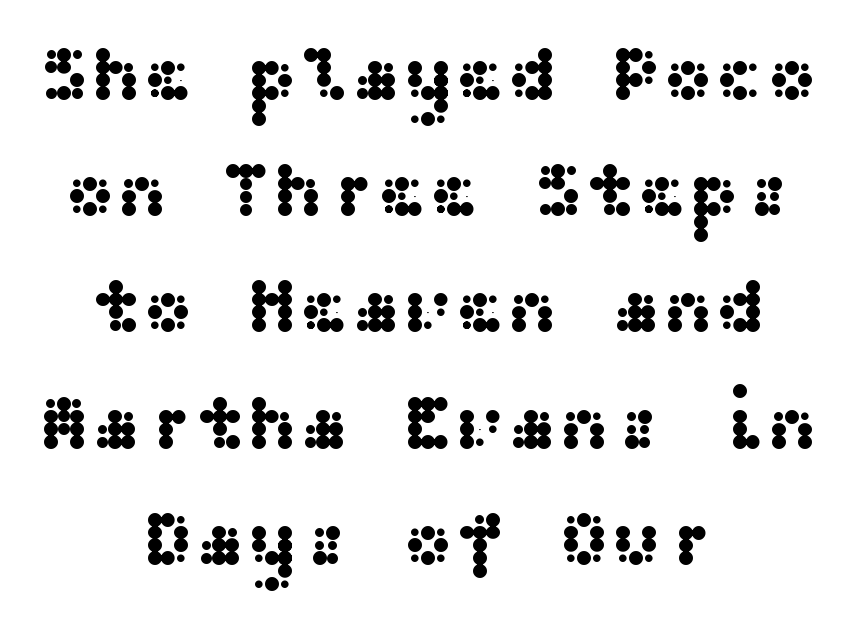
Q: Is the text italic (slanted)? A: No, it is upright.
Q: Is the typeface a serif or a sans-serif typeface? A: Sans-serif.
Q: Is the text underlined? A: No.
Q: How is the paragraph aligned? A: Centered.
Q: Is the spacing between letters normal or unusually wide? A: Normal.
Q: Is the spacing between lines tight, normal or loose? A: Normal.
Q: Width (condensed, normal, or wide)? A: Wide.
Q: Stroke contrast? A: Medium.
Q: x-height? A: Medium.
